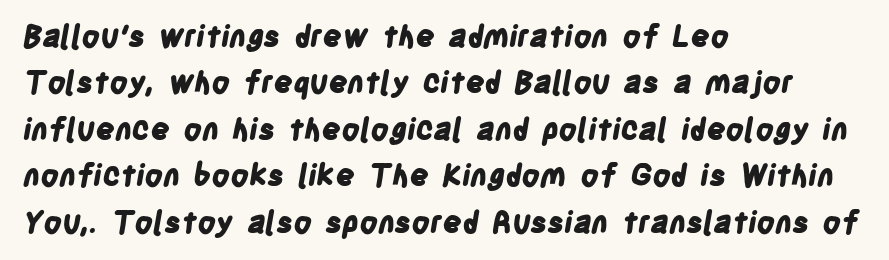
Q: Is the text bold? A: Yes.
Q: Is the typeface a serif or a sans-serif typeface? A: Sans-serif.
Q: Is the text underlined? A: No.
Q: How is the paragraph aligned? A: Left-aligned.
Q: Is the spacing between letters normal or unusually wide? A: Normal.
Q: Is the spacing between lines tight, normal or loose? A: Normal.
Q: Width (condensed, normal, or wide)? A: Condensed.
Q: Stroke contrast? A: Low.
Q: x-height? A: Large.
Q: Monospaced? A: No.
